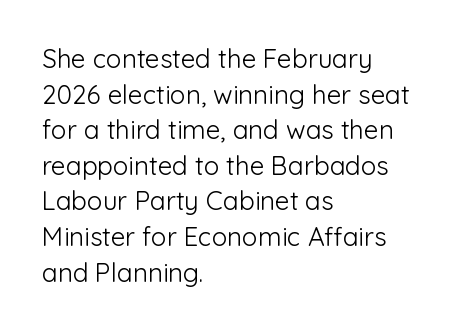
Q: Is the text bold? A: No.
Q: Is the text italic (slanted)? A: No, it is upright.
Q: Is the text underlined? A: No.
Q: How is the paragraph aligned? A: Left-aligned.
Q: Is the spacing between letters normal or unusually wide? A: Normal.
Q: Is the spacing between lines tight, normal or loose? A: Normal.
